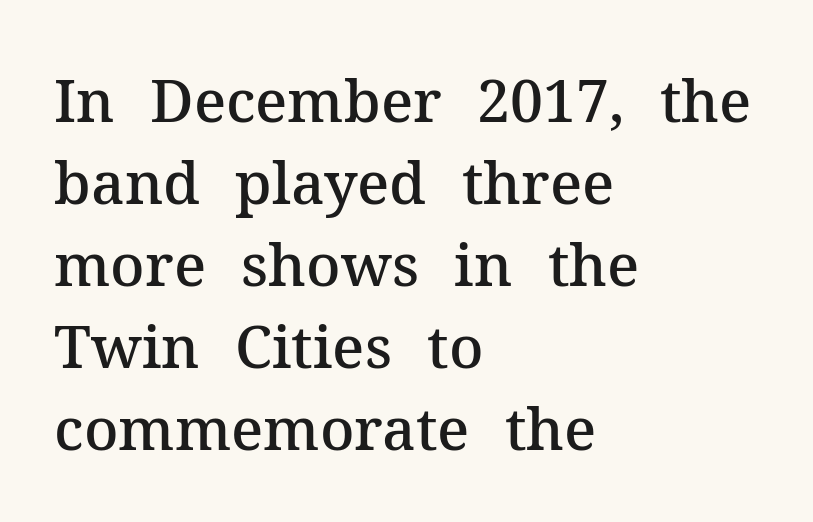
Its strokes are somewhat broadened, the hallmark of semibold type. The passage shown is typed in a proportional face where columns would drift. Has an underline been added? It has not. The line texture is even and compact thanks to regular tracking.
